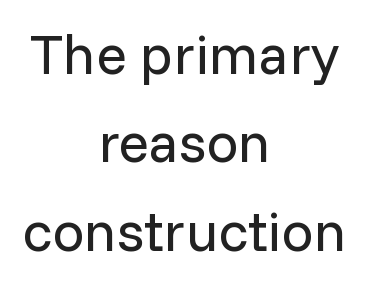
The image shows 57 px regular-weight sans-serif type, upright; set centered, normal line spacing (1.55x), normal letter spacing, not underlined; low stroke contrast and a medium x-height.
